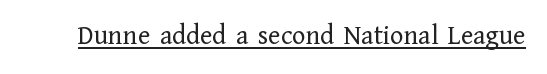
Q: Is the text bold? A: No.
Q: Is the text italic (slanted)? A: No, it is upright.
Q: Is the typeface a serif or a sans-serif typeface? A: Serif.
Q: Is the text underlined? A: Yes.
Q: Is the spacing between letters normal or unusually wide? A: Normal.
Q: Width (condensed, normal, or wide)? A: Normal.
Q: Stroke contrast? A: Low.
Q: x-height? A: Medium.
Q: Monospaced? A: No.
